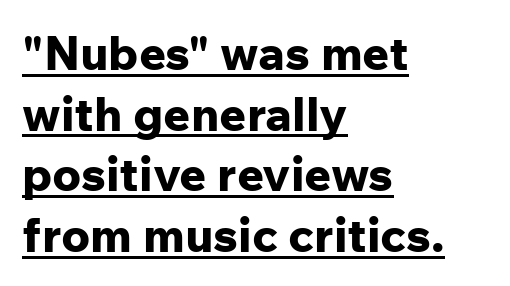
Q: Is the text bold? A: Yes.
Q: Is the text italic (slanted)? A: No, it is upright.
Q: Is the typeface a serif or a sans-serif typeface? A: Sans-serif.
Q: Is the text underlined? A: Yes.
Q: How is the paragraph aligned? A: Left-aligned.
Q: Is the spacing between letters normal or unusually wide? A: Normal.
Q: Is the spacing between lines tight, normal or loose? A: Normal.
Q: Width (condensed, normal, or wide)? A: Normal.
Q: Stroke contrast? A: Low.
Q: x-height? A: Medium.
Q: Monospaced? A: No.
